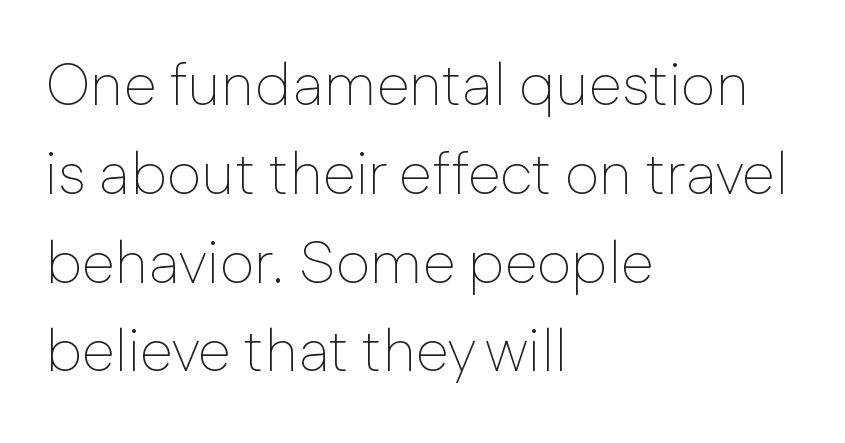
The image shows 60 px thin sans-serif type, upright; set left-aligned, normal line spacing (1.48x), normal letter spacing, not underlined; low stroke contrast and a medium x-height.
